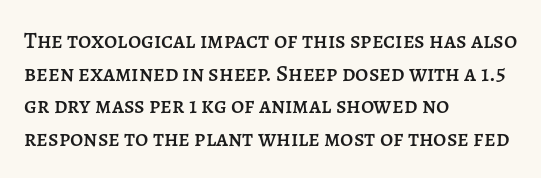
{"italic": "no", "underline": "no", "align": "left", "line_spacing": "normal", "line_spacing_ratio": 1.42, "letter_spacing": "normal", "letter_spacing_em": 0.0, "glyph_px": 23}
